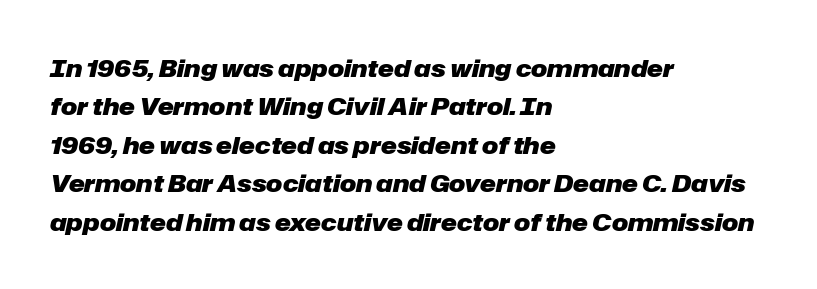
The image shows 24 px bold type, italic (leaning right); set left-aligned, normal line spacing (1.6x), normal letter spacing, not underlined.
